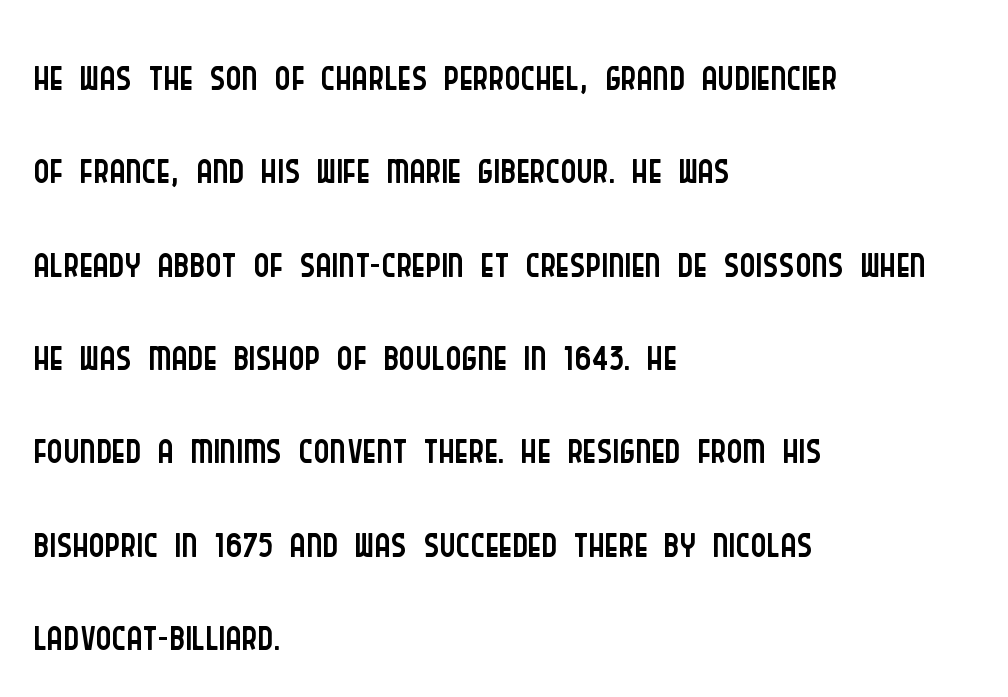
Q: Is the text bold? A: No.
Q: Is the text italic (slanted)? A: No, it is upright.
Q: Is the typeface a serif or a sans-serif typeface? A: Sans-serif.
Q: Is the text underlined? A: No.
Q: How is the paragraph aligned? A: Left-aligned.
Q: Is the spacing between letters normal or unusually wide? A: Normal.
Q: Is the spacing between lines tight, normal or loose? A: Normal.
Q: Width (condensed, normal, or wide)? A: Condensed.
Q: Stroke contrast? A: Low.
Q: x-height? A: Large.
Q: Monospaced? A: No.
